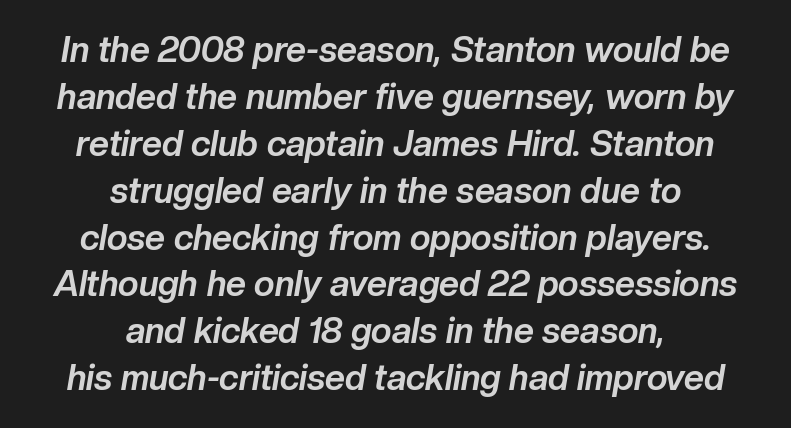
Q: Is the text bold? A: Yes.
Q: Is the text italic (slanted)? A: Yes, it leans right by about 10 degrees.
Q: Is the text underlined? A: No.
Q: How is the paragraph aligned? A: Centered.
Q: Is the spacing between letters normal or unusually wide? A: Normal.
Q: Is the spacing between lines tight, normal or loose? A: Normal.
Q: Width (condensed, normal, or wide)? A: Normal.
Q: Stroke contrast? A: Low.
Q: x-height? A: Medium.
Q: Monospaced? A: No.
